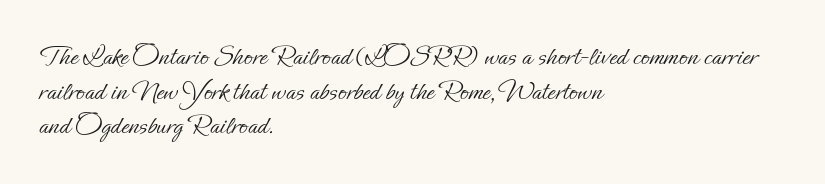
Weight: not bold — regular or lighter. Decoration check: the copy has no underline. Horizontally, the lines are justified to the leading edge only. The rendering uses natural spacing where letterforms have individual widths. Is the letter spacing exaggerated? No — it looks like the ordinary default.
